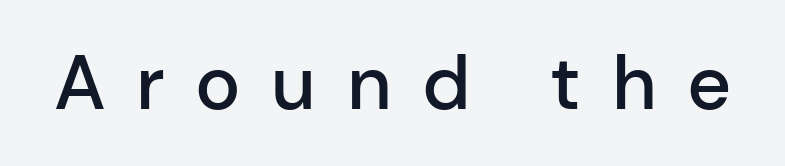
Q: Is the text bold? A: Semi-bold.
Q: Is the text italic (slanted)? A: No, it is upright.
Q: Is the typeface a serif or a sans-serif typeface? A: Sans-serif.
Q: Is the text underlined? A: No.
Q: Is the spacing between letters normal or unusually wide? A: Unusually wide.
Q: Width (condensed, normal, or wide)? A: Normal.
Q: Stroke contrast? A: Low.
Q: x-height? A: Medium.
Q: Monospaced? A: No.
